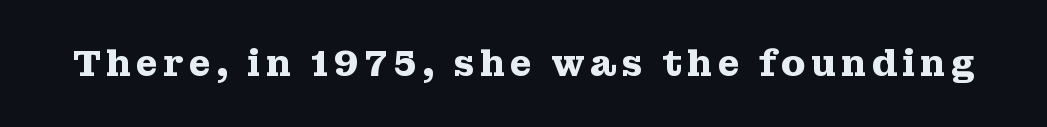
{"serif": "yes", "italic": "no", "bold": "yes", "weight": "heavy", "width": "wide", "stroke_contrast": "medium", "x_height": "medium", "monospaced": "no", "underline": "no", "glyph_px": 36}
